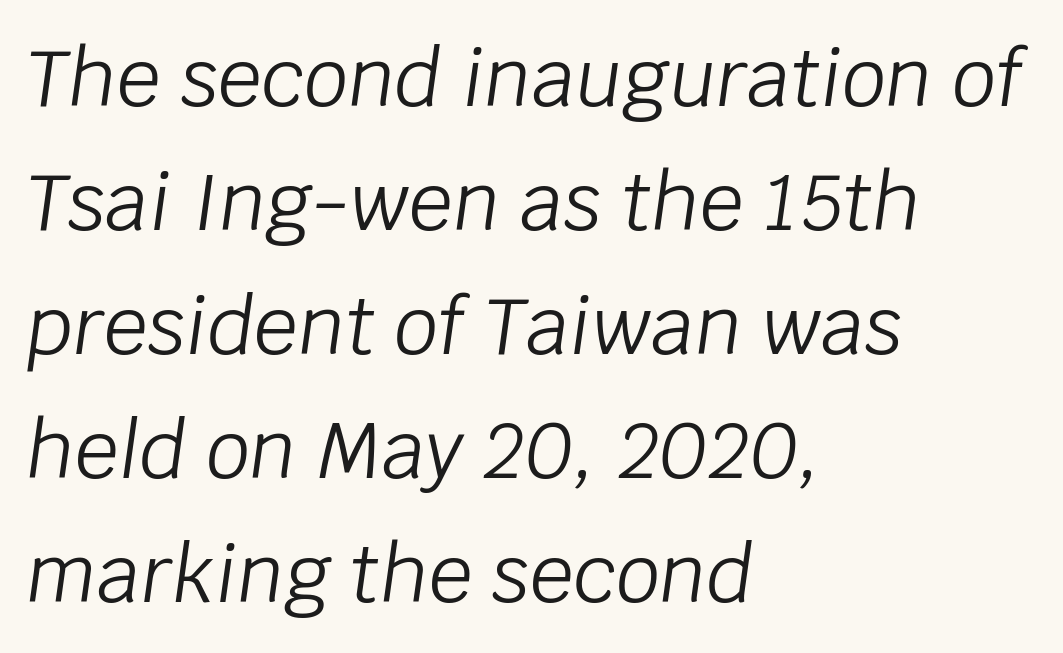
The image shows 78 px light type, italic (leaning right); set left-aligned, normal line spacing (1.59x), normal letter spacing, not underlined; low stroke contrast and a large x-height.
